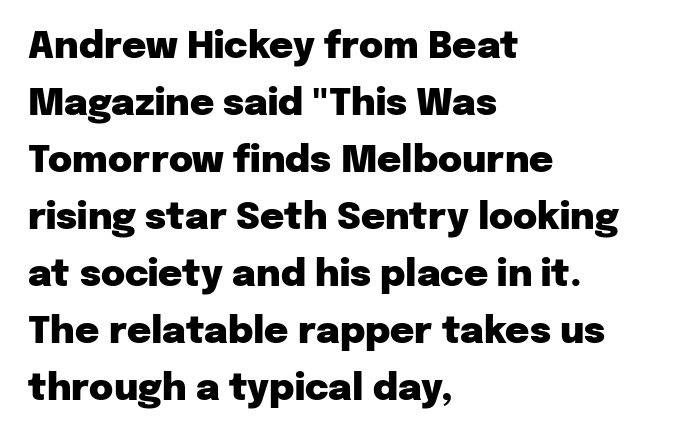
The passage shown is typed in a proportional face where columns would drift. The letterforms sit shoulder to shoulder at normal distance. Quick note: underline off. The text was rendered using a sans face with plain stroke endings.
